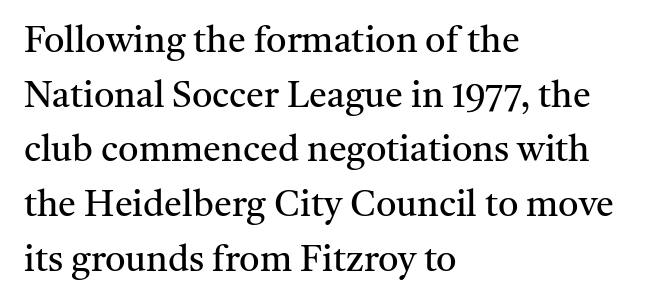
Q: Is the text bold? A: No.
Q: Is the text italic (slanted)? A: No, it is upright.
Q: Is the typeface a serif or a sans-serif typeface? A: Serif.
Q: Is the text underlined? A: No.
Q: How is the paragraph aligned? A: Left-aligned.
Q: Is the spacing between letters normal or unusually wide? A: Normal.
Q: Is the spacing between lines tight, normal or loose? A: Normal.
Q: Width (condensed, normal, or wide)? A: Normal.
Q: Stroke contrast? A: Medium.
Q: x-height? A: Medium.
Q: Monospaced? A: No.
